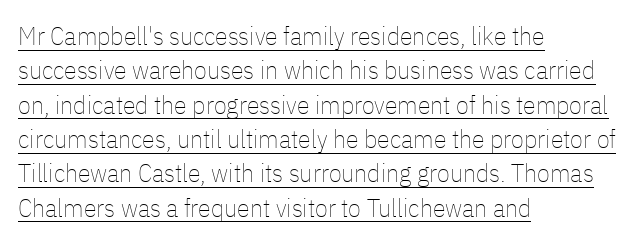
Q: Is the text bold? A: No.
Q: Is the text italic (slanted)? A: No, it is upright.
Q: Is the text underlined? A: Yes.
Q: How is the paragraph aligned? A: Left-aligned.
Q: Is the spacing between letters normal or unusually wide? A: Normal.
Q: Is the spacing between lines tight, normal or loose? A: Normal.
